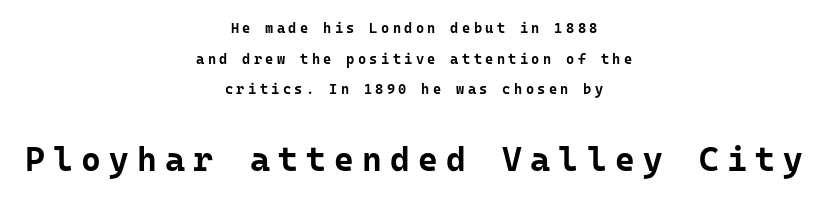
The image shows 34 px bold sans-serif type, upright; set centered, loose line spacing (2.18x), unusually wide letter spacing (+0.24 em), not underlined; the second (bottom) block is 2.43x larger; low stroke contrast and a medium x-height.
